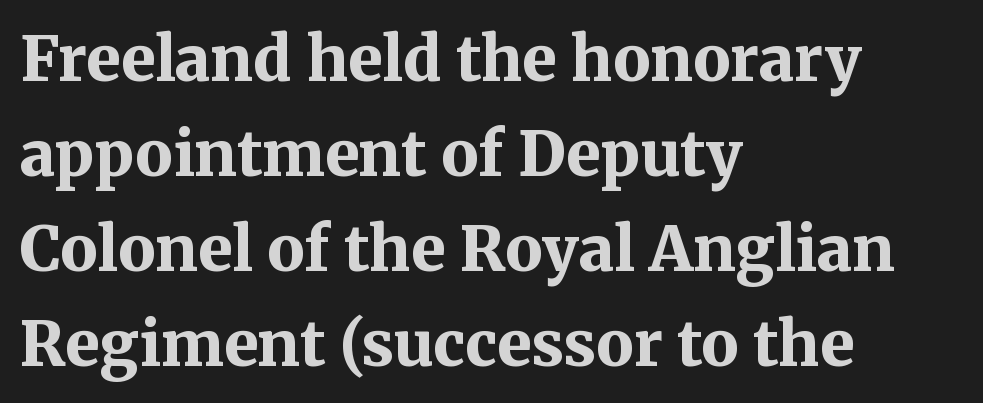
Q: Is the text bold? A: Yes.
Q: Is the text italic (slanted)? A: No, it is upright.
Q: Is the typeface a serif or a sans-serif typeface? A: Serif.
Q: Is the text underlined? A: No.
Q: How is the paragraph aligned? A: Left-aligned.
Q: Is the spacing between letters normal or unusually wide? A: Normal.
Q: Is the spacing between lines tight, normal or loose? A: Normal.
Q: Width (condensed, normal, or wide)? A: Normal.
Q: Stroke contrast? A: Medium.
Q: x-height? A: Medium.
Q: Monospaced? A: No.
